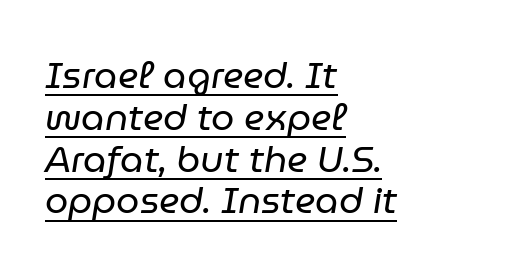
A classic flush-left, rag-right setting is used for this passage. Is there an underline? Yes — a line sits under the letters. Looking at the ascenders, they clearly lean. Here the designer chose a conventional face with non-uniform glyph widths. Rows of type sit shoulder to shoulder in the vertical direction. Default kerning and tracking; the words read as compact shapes.
